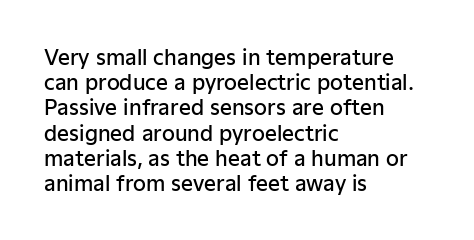
{"italic": "no", "bold": "semi", "underline": "no", "align": "left", "line_spacing_ratio": 1.2, "letter_spacing": "normal", "letter_spacing_em": 0.0, "glyph_px": 21}
